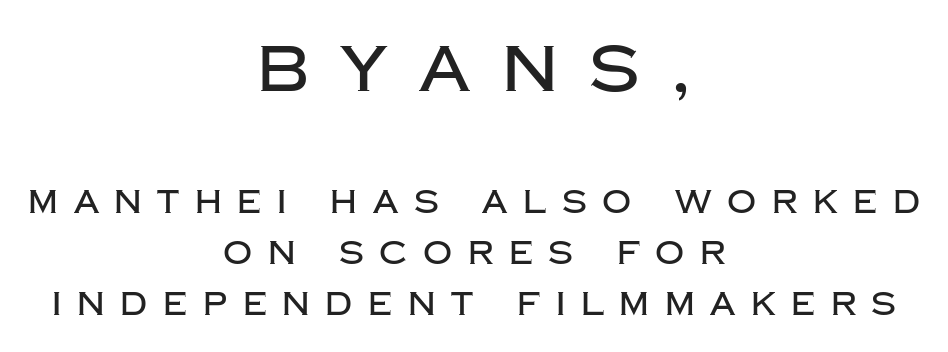
Letter spacing: wide. Designer's note — italics off, roman on. Students, observe: this is what conventionally led text looks like. The paragraph shown floats in the horizontal middle. This is sans-serif lettering, the kind often seen on screens and signage.
